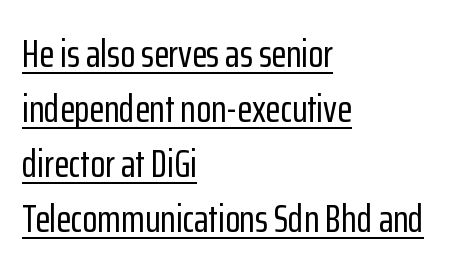
The image shows 39 px condensed sans-serif type, upright; set left-aligned, normal line spacing (1.41x), normal letter spacing, underlined; low stroke contrast and a medium x-height.
